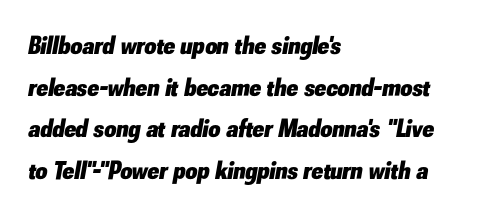
The image shows 26 px bold type, italic (leaning right); set left-aligned, normal line spacing (1.6x), normal letter spacing, not underlined.
